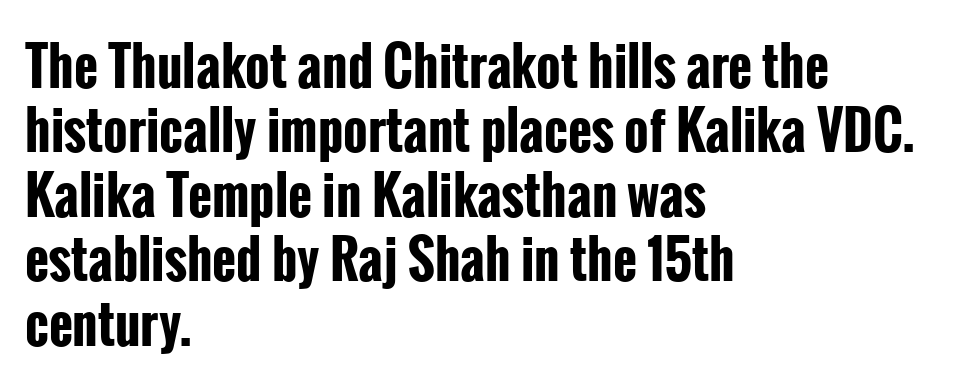
The rendering keeps characters at their native spacing. Are there feet on the stems? There aren't — it's a sans. A student would call this left alignment; a typographer would say flush left, rag right. This rendering features lettering with no underline. The rendering uses a bold face; every stroke is thick and dark. Tall strokes in this sample are plumb rather than angled.
